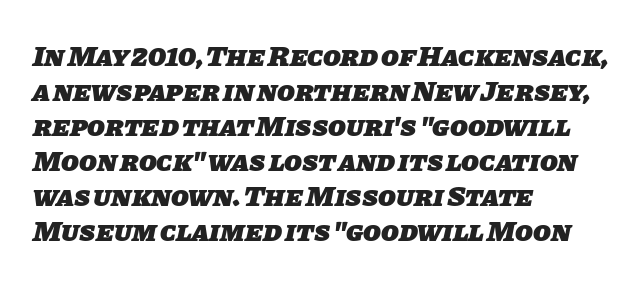
Q: Is the text bold? A: Yes.
Q: Is the typeface a serif or a sans-serif typeface? A: Serif.
Q: Is the text underlined? A: No.
Q: How is the paragraph aligned? A: Left-aligned.
Q: Is the spacing between letters normal or unusually wide? A: Normal.
Q: Width (condensed, normal, or wide)? A: Normal.
Q: Stroke contrast? A: Low.
Q: x-height? A: Large.
Q: Monospaced? A: No.
